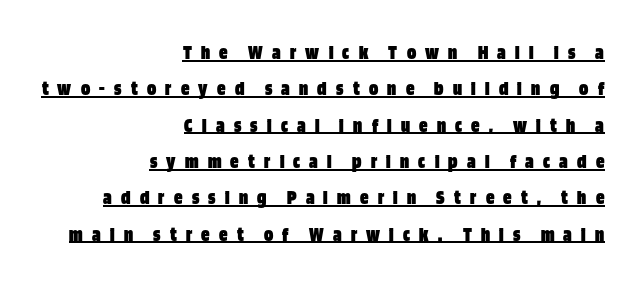
These lines are set flush right with a ragged left edge. Display-style spreading of the glyphs; the letterfit is very open. Like a heading marked for emphasis, these lines bear an underscore. Designer's note — italics off, roman on. The rendering uses a bold face; every stroke is thick and dark.
